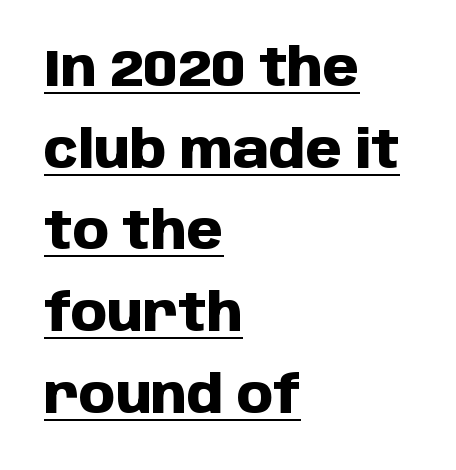
The image shows 52 px heavy sans-serif type, upright; set left-aligned, normal line spacing (1.57x), normal letter spacing, underlined; low stroke contrast and a large x-height.
